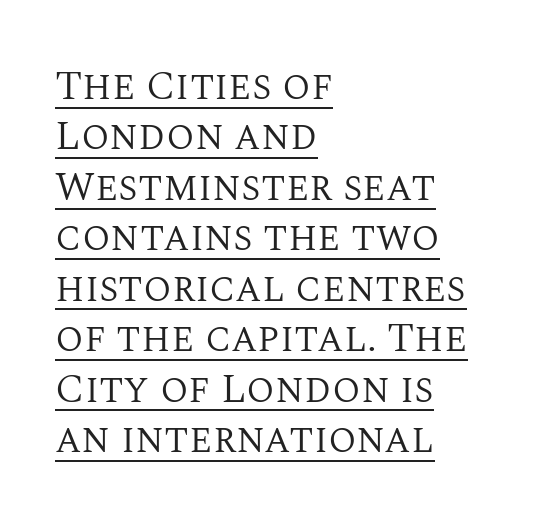
The image shows 41 px regular-weight serif type, upright; set left-aligned, line spacing 1.23x, normal letter spacing, underlined; medium stroke contrast and a large x-height.
